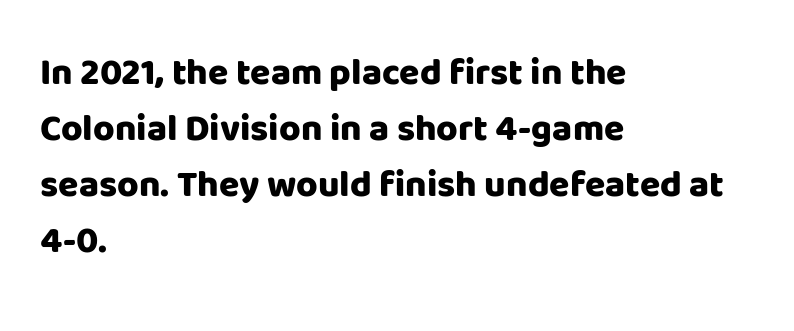
The image shows 37 px heavy sans-serif type, upright; set left-aligned, normal line spacing (1.51x), normal letter spacing, not underlined; low stroke contrast and a large x-height.
